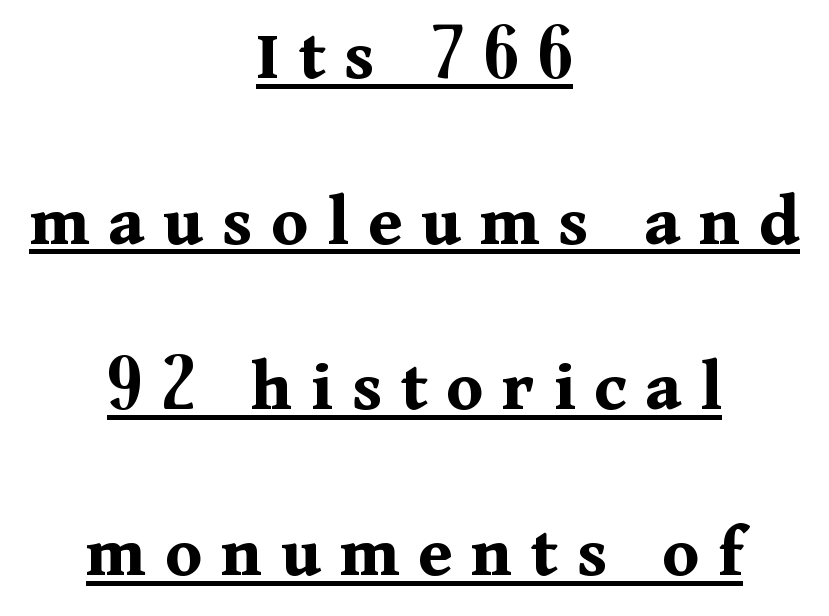
Q: Is the text bold? A: Yes.
Q: Is the text italic (slanted)? A: No, it is upright.
Q: Is the typeface a serif or a sans-serif typeface? A: Serif.
Q: Is the text underlined? A: Yes.
Q: How is the paragraph aligned? A: Centered.
Q: Is the spacing between letters normal or unusually wide? A: Unusually wide.
Q: Is the spacing between lines tight, normal or loose? A: Loose.
Q: Width (condensed, normal, or wide)? A: Normal.
Q: Stroke contrast? A: Medium.
Q: x-height? A: Medium.
Q: Monospaced? A: No.
